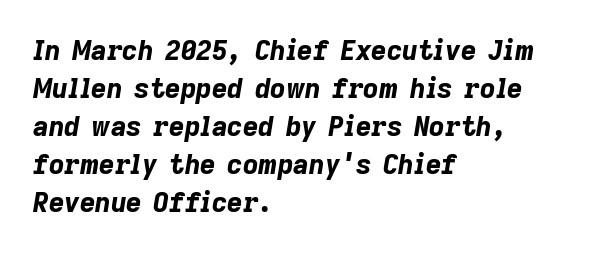
Compared with typical body copy, the letter spacing here is the same. This sample uses an oblique cut, with every glyph tilted off the vertical. Is the type bold? Yes — the strokes are clearly thick and heavy. Layout note: lines flush left.
